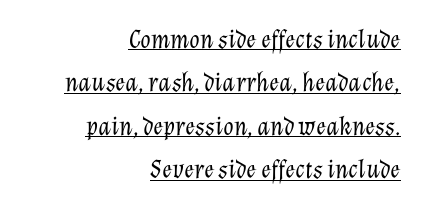
{"italic": "yes", "lean": "right", "slant_degrees": 12, "bold": "no", "underline": "yes", "align": "right", "line_spacing": "normal", "line_spacing_ratio": 1.61, "letter_spacing": "normal", "letter_spacing_em": 0.0, "glyph_px": 27}
